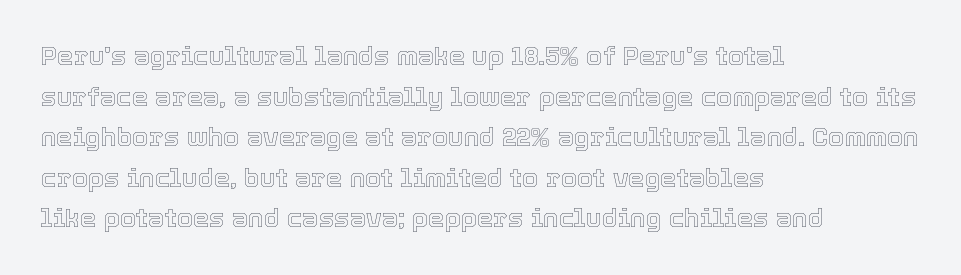
Q: Is the text italic (slanted)? A: No, it is upright.
Q: Is the text underlined? A: No.
Q: How is the paragraph aligned? A: Left-aligned.
Q: Is the spacing between letters normal or unusually wide? A: Normal.
Q: Is the spacing between lines tight, normal or loose? A: Normal.
